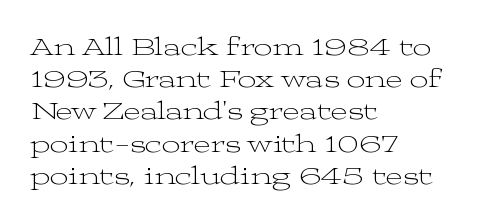
No letter is thick-stroked: the sample isn't bold. The lettering stays uniformly vertical, giving the passage a roman look. This sample uses plain, unmodified letter spacing. These lines stack with their left ends in a neat column. The gap between lines stays unmarked.
